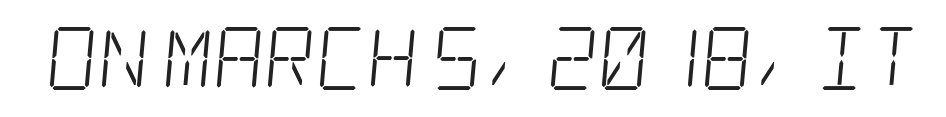
Look at the bottom of the vertical strokes: they flare into serifs here. The rendering keeps characters at their native spacing. Clear beneath every line of the passage. On a weight scale, this lands at 450 or below.
